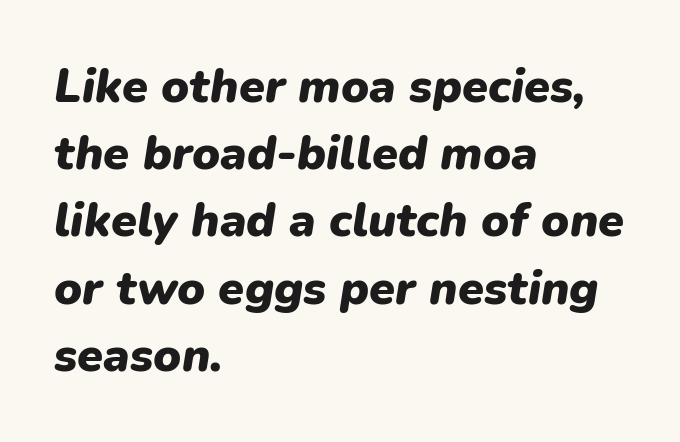
This sample keeps an unexceptional amount of space between lines. The rendering uses natural spacing where letterforms have individual widths. Quick note: underline off. The glyphs have the mass of a bold cut.
